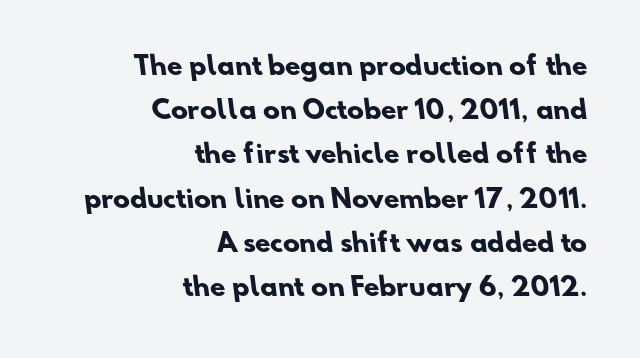
The image shows 25 px bold type; set right-aligned, line spacing 1.77x, normal letter spacing, not underlined.
